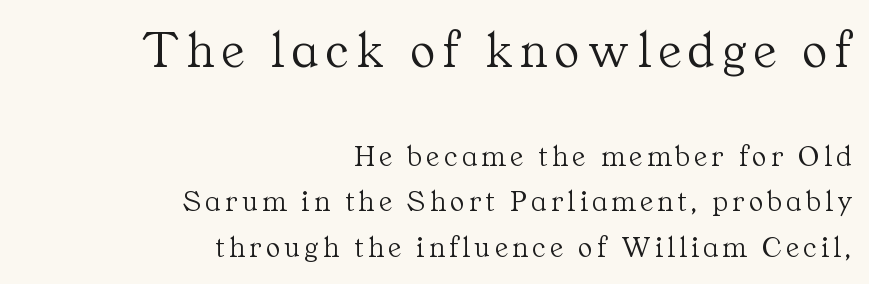
The image shows 52 px light serif type, upright; set right-aligned, normal line spacing (1.51x), not underlined; the first (top) block is 1.73x larger; medium stroke contrast and a medium x-height.
